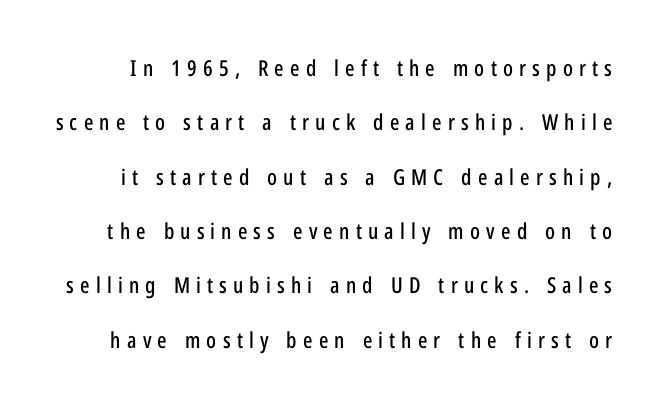
The image shows 22 px text type, upright; set loose line spacing (2.47x), unusually wide letter spacing (+0.28 em), not underlined.
